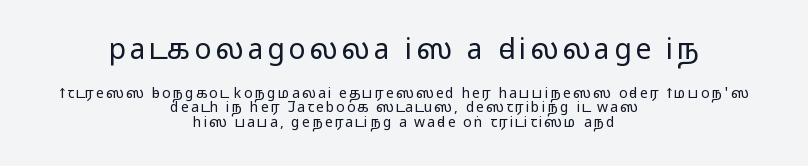
The passage shown is typeset with a sans-serif family. The letters advance in unequal steps, a hallmark of proportional type. Nothing heavy about these letters — not bold at all. Whoever set this chose condensed vertical rhythm over breathing room.
